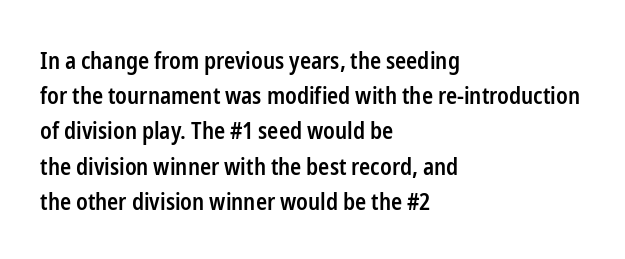
Q: Is the text bold? A: Semi-bold.
Q: Is the text italic (slanted)? A: No, it is upright.
Q: Is the text underlined? A: No.
Q: How is the paragraph aligned? A: Left-aligned.
Q: Is the spacing between letters normal or unusually wide? A: Normal.
Q: Is the spacing between lines tight, normal or loose? A: Normal.
